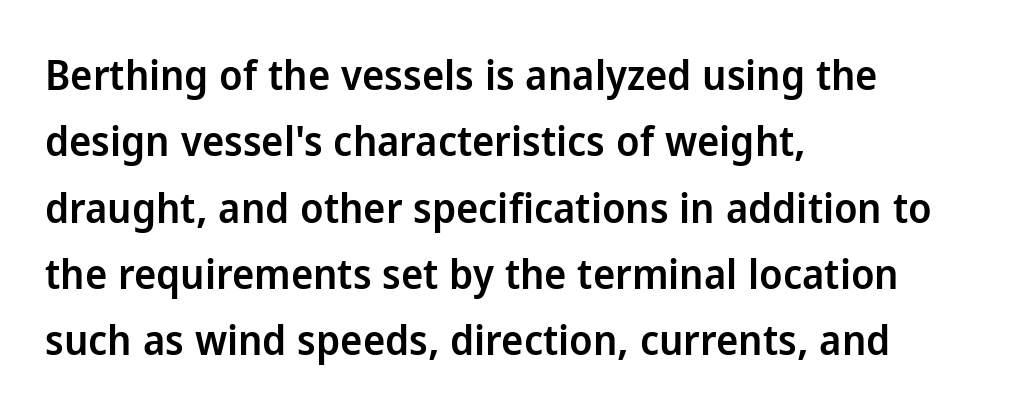
The image shows 42 px semibold sans-serif type, upright; set left-aligned, normal line spacing (1.58x), normal letter spacing, not underlined; low stroke contrast and a medium x-height.
